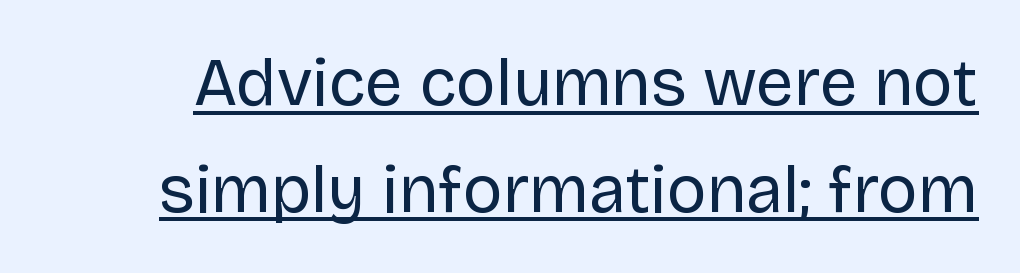
{"serif": "no", "italic": "no", "bold": "no", "weight": "regular", "width": "normal", "stroke_contrast": "low", "x_height": "large", "monospaced": "no", "underline": "yes", "line_spacing": "normal", "line_spacing_ratio": 1.59, "letter_spacing": "normal", "letter_spacing_em": 0.0, "glyph_px": 67}
